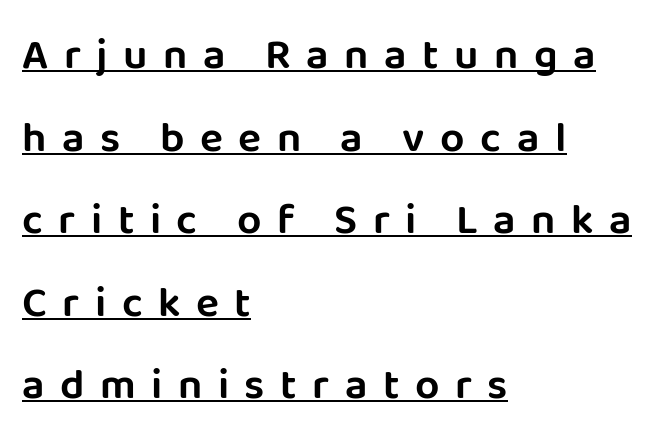
Q: Is the text italic (slanted)? A: No, it is upright.
Q: Is the typeface a serif or a sans-serif typeface? A: Sans-serif.
Q: Is the text underlined? A: Yes.
Q: How is the paragraph aligned? A: Left-aligned.
Q: Is the spacing between letters normal or unusually wide? A: Unusually wide.
Q: Is the spacing between lines tight, normal or loose? A: Loose.
Q: Width (condensed, normal, or wide)? A: Normal.
Q: Stroke contrast? A: Low.
Q: x-height? A: Large.
Q: Monospaced? A: No.
